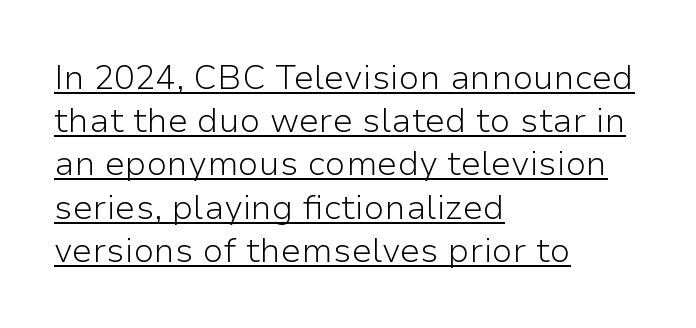
Letter spacing: default. The characters are drawn with everyday or finer stroke widths. Unlike italic type, these characters show no tilt at all. Proportional: the letters do not fall into vertical columns. The compositor pushed each line to the left boundary.
